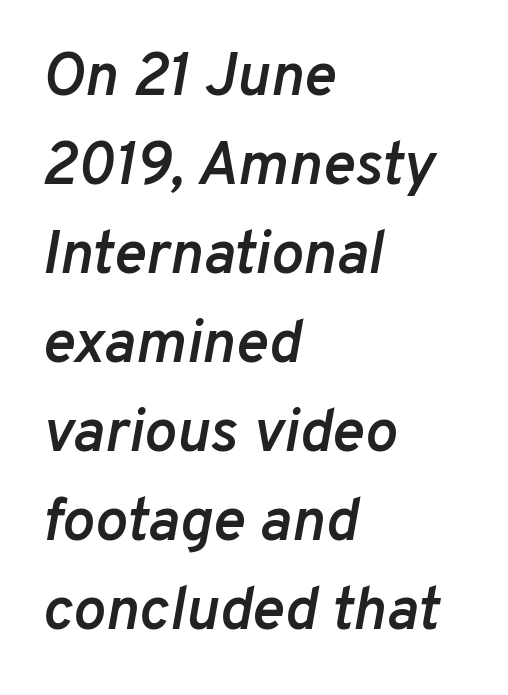
The passage shown is typed in a proportional face where columns would drift. Quick note: underline off. Does the copy run flush right? No — it runs flush left. The rendering keeps characters at their native spacing. The lines sit at an ordinary, default distance from one another. The rendering applies a slant to the glyphs.
